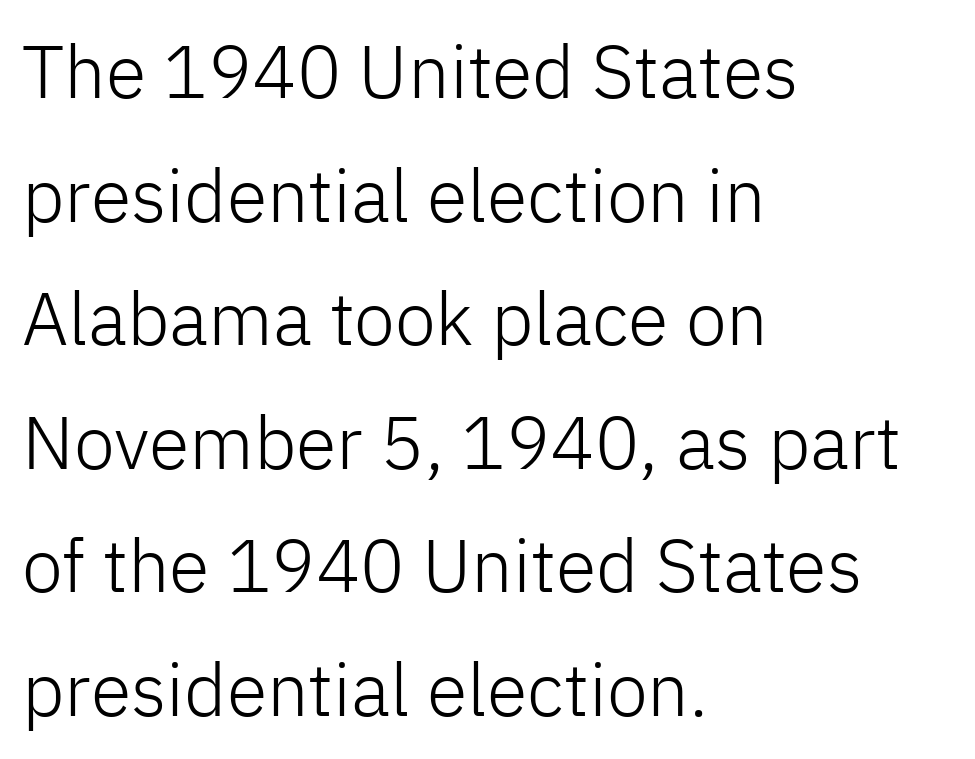
Honestly, there is no underline to notice here at all. Ascenders rise straight up at ninety degrees. The typeface has the unassuming heft of standard copy or less. You can tell from the bare stems that sans-serif type was used.
